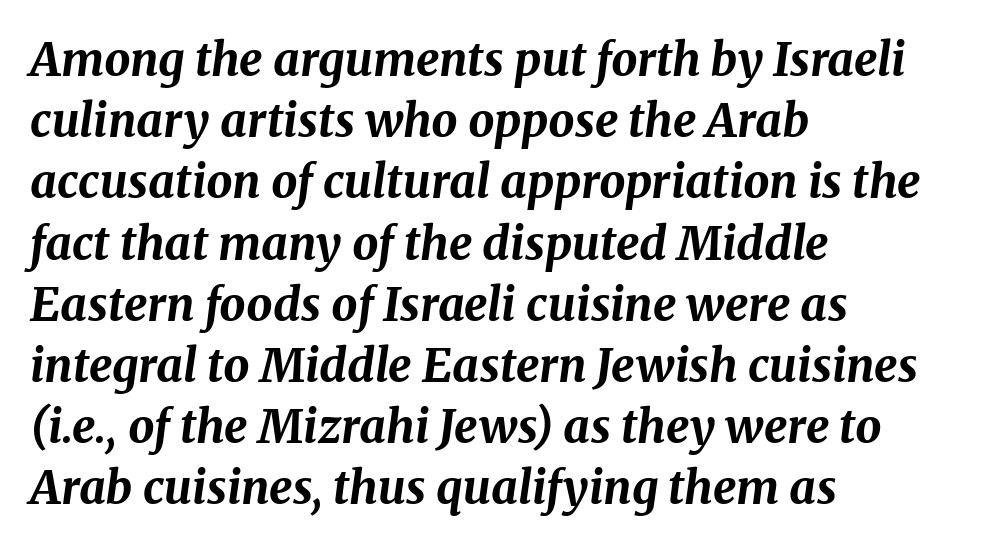
The image shows 46 px bold type, italic (leaning right); set left-aligned, normal line spacing (1.33x), normal letter spacing, not underlined; medium stroke contrast and a medium x-height.
